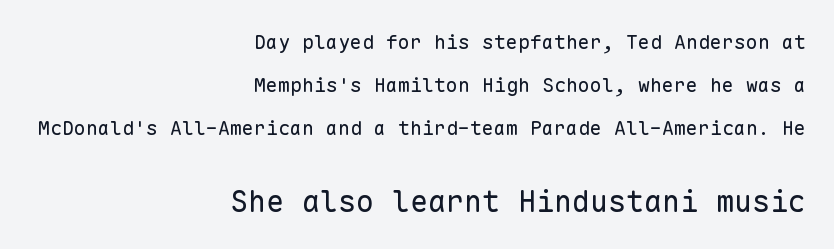
Q: Is the text bold? A: No.
Q: Is the text italic (slanted)? A: No, it is upright.
Q: Is the typeface a serif or a sans-serif typeface? A: Sans-serif.
Q: Is the text underlined? A: No.
Q: How is the paragraph aligned? A: Right-aligned.
Q: Is the spacing between letters normal or unusually wide? A: Normal.
Q: Is the spacing between lines tight, normal or loose? A: Loose.
Q: Which block of text is set in a larger size, the first (top) or the second (bottom)? A: The second (bottom) one.
Q: Width (condensed, normal, or wide)? A: Normal.
Q: Stroke contrast? A: Low.
Q: x-height? A: Medium.
Q: Monospaced? A: Yes.
